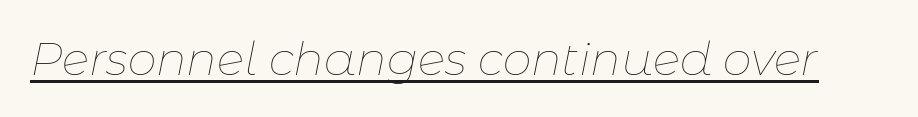
The rendering uses the underline text-decoration. The weight would be labelled regular, book, light, or lighter still. Tracking here is standard; glyphs follow each other at the usual distance. The letters advance in unequal steps, a hallmark of proportional type.
